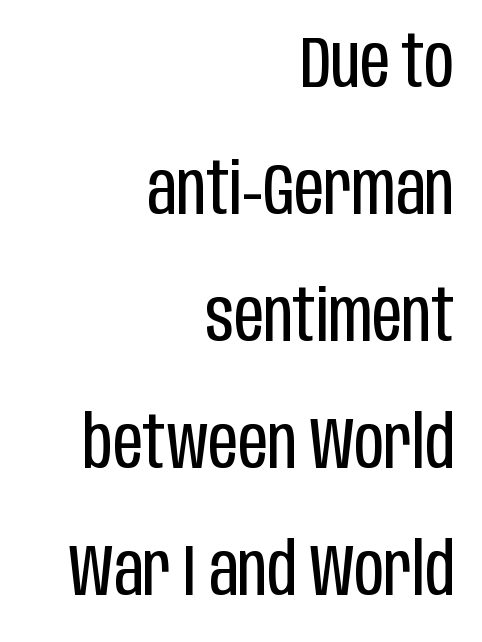
Q: Is the text bold? A: No.
Q: Is the text italic (slanted)? A: No, it is upright.
Q: Is the typeface a serif or a sans-serif typeface? A: Sans-serif.
Q: Is the text underlined? A: No.
Q: How is the paragraph aligned? A: Right-aligned.
Q: Is the spacing between letters normal or unusually wide? A: Normal.
Q: Width (condensed, normal, or wide)? A: Condensed.
Q: Stroke contrast? A: Low.
Q: x-height? A: Large.
Q: Monospaced? A: No.
